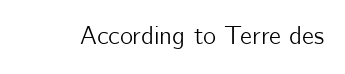
The image shows 25 px text type, upright; set normal letter spacing, not underlined.
